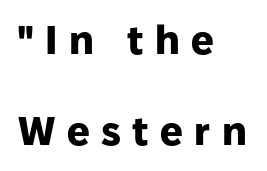
The image shows 40 px heavy sans-serif type, upright; set left-aligned, loose line spacing (2.27x), unusually wide letter spacing (+0.29 em), not underlined; low stroke contrast and a medium x-height.
